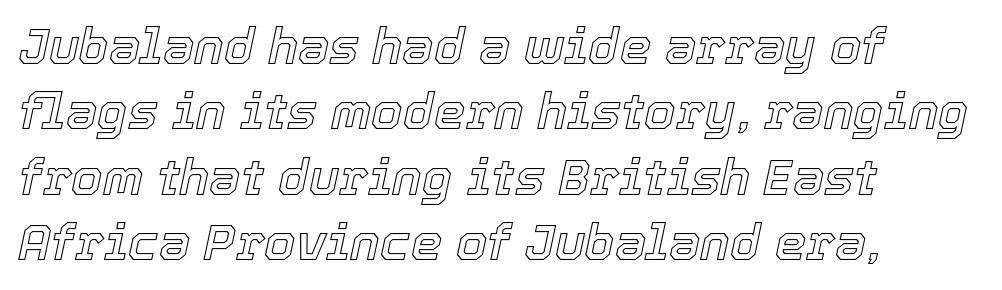
{"italic": "yes", "lean": "right", "slant_degrees": 12, "width": "normal", "x_height": "medium", "monospaced": "no", "underline": "no", "align": "left", "line_spacing": "normal", "line_spacing_ratio": 1.31, "letter_spacing": "normal", "letter_spacing_em": 0.0, "glyph_px": 50}
